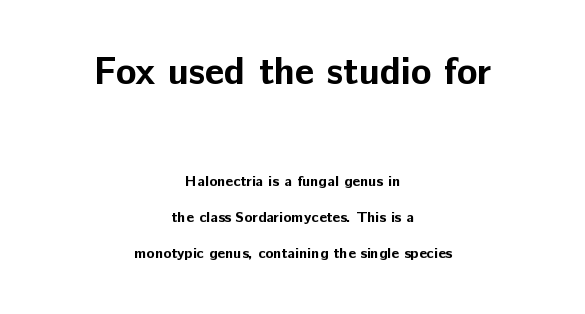
The image shows 38 px bold sans-serif type, upright; set centered, loose line spacing (2.39x), normal letter spacing, not underlined; the first (top) block is 2.53x larger; low stroke contrast and a medium x-height.
